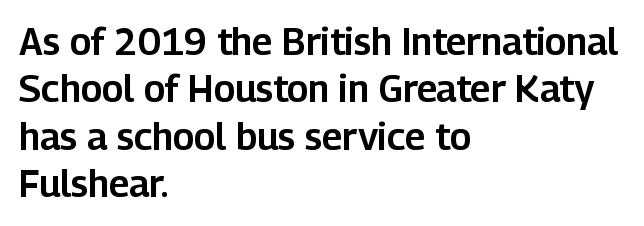
{"serif": "no", "italic": "no", "width": "normal", "stroke_contrast": "low", "x_height": "medium", "monospaced": "no", "underline": "no", "align": "left", "line_spacing": "normal", "line_spacing_ratio": 1.28, "letter_spacing": "normal", "letter_spacing_em": 0.0, "glyph_px": 37}
